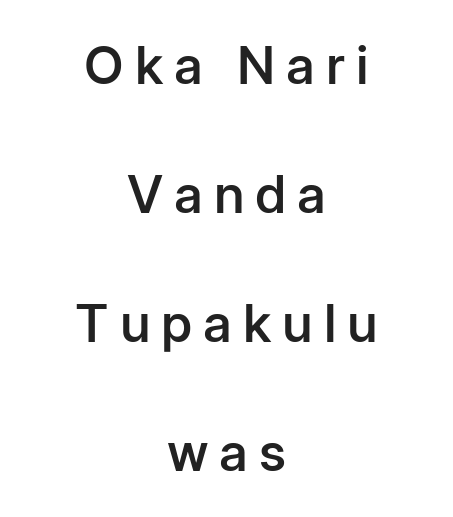
Q: Is the text bold? A: Semi-bold.
Q: Is the text italic (slanted)? A: No, it is upright.
Q: Is the typeface a serif or a sans-serif typeface? A: Sans-serif.
Q: Is the text underlined? A: No.
Q: How is the paragraph aligned? A: Centered.
Q: Is the spacing between letters normal or unusually wide? A: Unusually wide.
Q: Is the spacing between lines tight, normal or loose? A: Loose.
Q: Width (condensed, normal, or wide)? A: Normal.
Q: Stroke contrast? A: Low.
Q: x-height? A: Medium.
Q: Monospaced? A: No.
